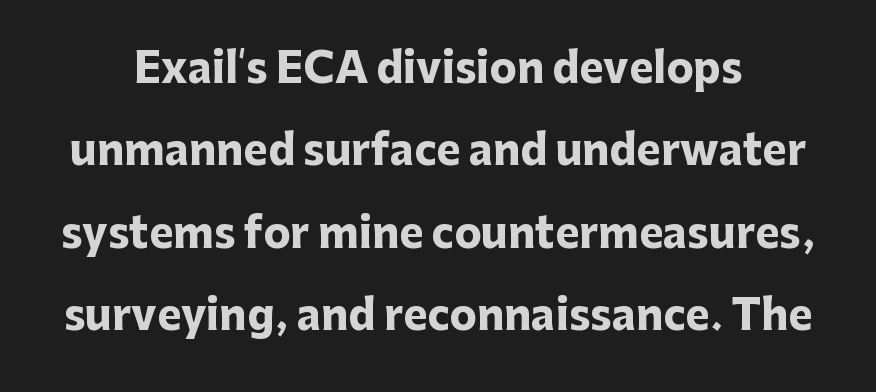
Is there any slant? The stems are plumb. Note the varied advance widths — an 'i' is clearly narrower than an 'm'. The foot of each line stays bare and open. The letters are bold, with thick, heavy strokes. The leading is generous, giving the passage an open texture. Grotesque or geometric, the face here clearly has no serifs.
